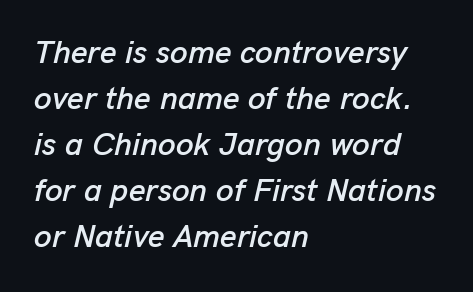
The image shows 32 px text type, italic (leaning right); set left-aligned, normal line spacing (1.44x), normal letter spacing, not underlined; low stroke contrast and a medium x-height.
